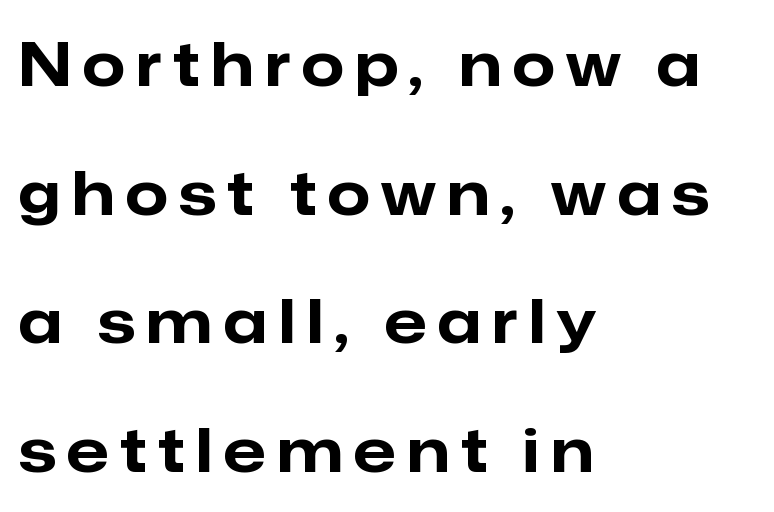
Q: Is the text bold? A: Yes.
Q: Is the text italic (slanted)? A: No, it is upright.
Q: Is the typeface a serif or a sans-serif typeface? A: Sans-serif.
Q: Is the text underlined? A: No.
Q: How is the paragraph aligned? A: Left-aligned.
Q: Is the spacing between lines tight, normal or loose? A: Loose.
Q: Width (condensed, normal, or wide)? A: Normal.
Q: Stroke contrast? A: Low.
Q: x-height? A: Medium.
Q: Monospaced? A: No.
